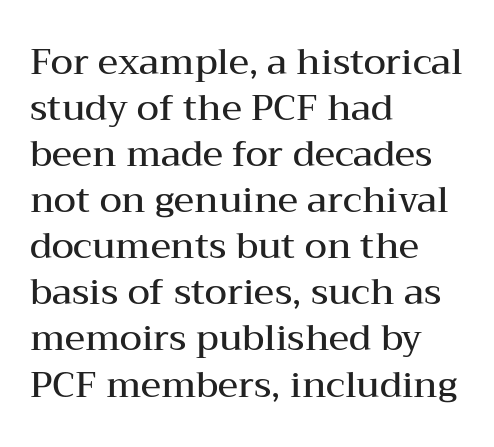
Upright lettering throughout. Characters follow at the spacing the type designer built in. The area under the type is left untouched. Vertical spacing — default. Does the weight exceed regular? Yes, but only to semibold.
